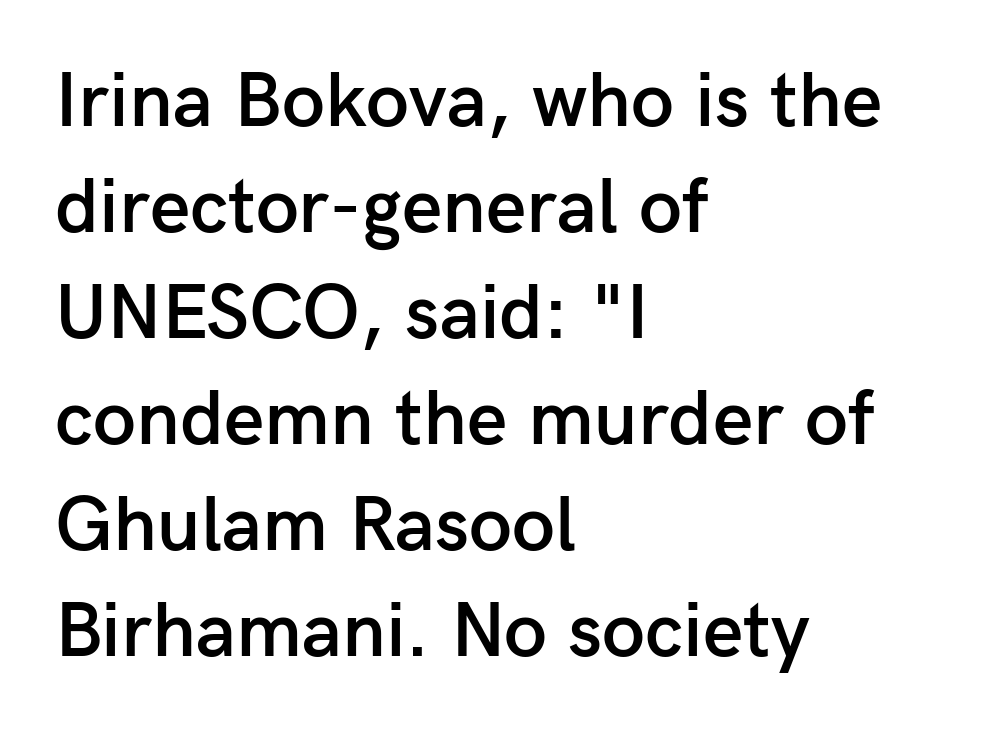
Q: Is the text bold? A: Semi-bold.
Q: Is the text italic (slanted)? A: No, it is upright.
Q: Is the typeface a serif or a sans-serif typeface? A: Sans-serif.
Q: Is the text underlined? A: No.
Q: How is the paragraph aligned? A: Left-aligned.
Q: Is the spacing between letters normal or unusually wide? A: Normal.
Q: Is the spacing between lines tight, normal or loose? A: Normal.
Q: Width (condensed, normal, or wide)? A: Normal.
Q: Stroke contrast? A: Low.
Q: x-height? A: Medium.
Q: Monospaced? A: No.
